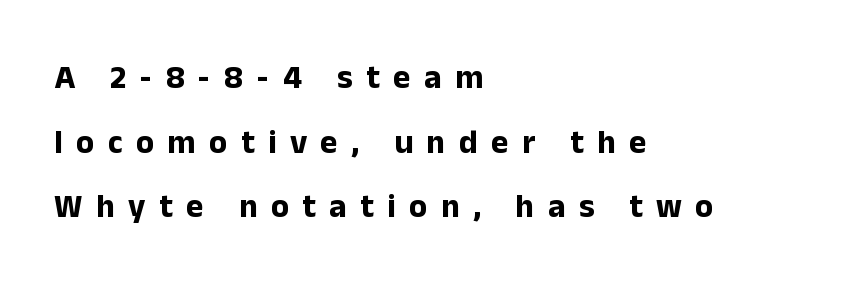
The image shows 33 px bold sans-serif type, upright; set left-aligned, loose line spacing (1.96x), unusually wide letter spacing (+0.41 em), not underlined; low stroke contrast and a medium x-height.
